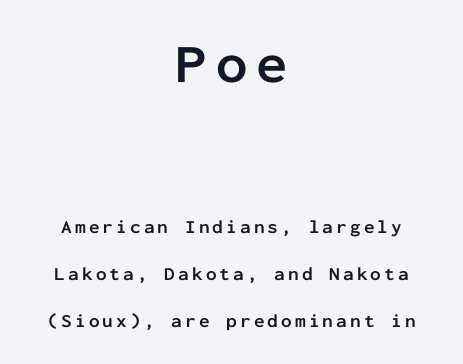
Q: Is the text bold? A: Yes.
Q: Is the text italic (slanted)? A: No, it is upright.
Q: Is the typeface a serif or a sans-serif typeface? A: Sans-serif.
Q: Is the text underlined? A: No.
Q: How is the paragraph aligned? A: Centered.
Q: Is the spacing between lines tight, normal or loose? A: Loose.
Q: Which block of text is set in a larger size, the first (top) or the second (bottom)? A: The first (top) one.
Q: Width (condensed, normal, or wide)? A: Normal.
Q: Stroke contrast? A: Low.
Q: x-height? A: Medium.
Q: Monospaced? A: Yes.
